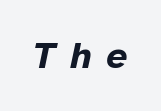
The image shows 37 px bold type, italic (leaning right); set unusually wide letter spacing (+0.41 em), not underlined; low stroke contrast and a medium x-height.
